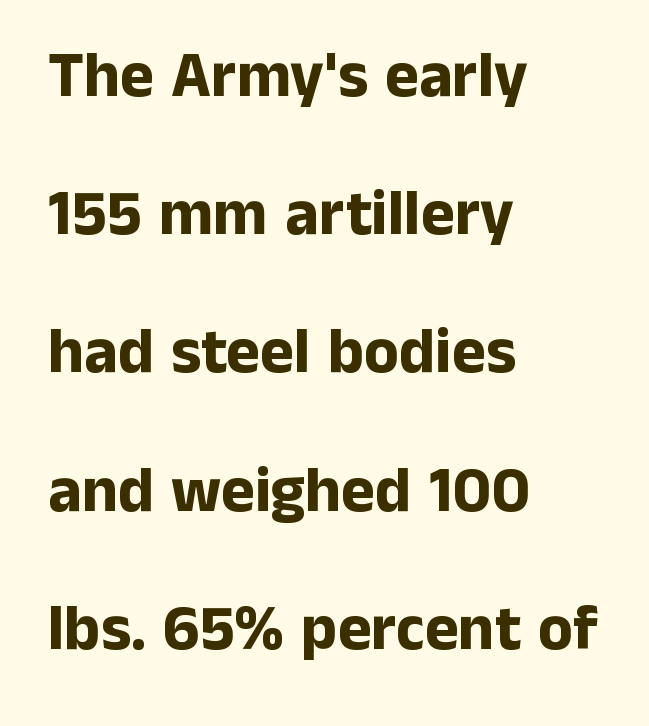
{"serif": "no", "italic": "no", "bold": "yes", "weight": "bold", "width": "normal", "stroke_contrast": "low", "x_height": "medium", "monospaced": "no", "underline": "no", "align": "left", "line_spacing": "loose", "line_spacing_ratio": 2.16, "letter_spacing": "normal", "letter_spacing_em": 0.0, "glyph_px": 64}
